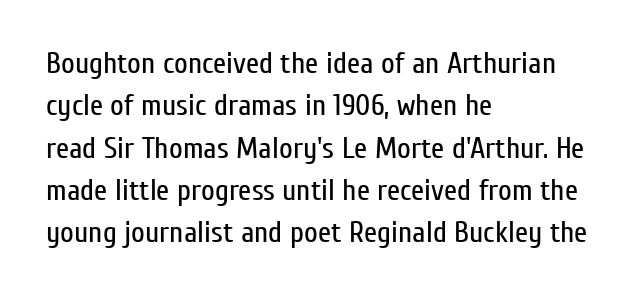
{"serif": "no", "italic": "no", "bold": "no", "weight": "regular", "width": "condensed", "stroke_contrast": "low", "x_height": "medium", "monospaced": "no", "underline": "no", "align": "left", "line_spacing": "normal", "line_spacing_ratio": 1.41, "letter_spacing": "normal", "letter_spacing_em": 0.0, "glyph_px": 30}
